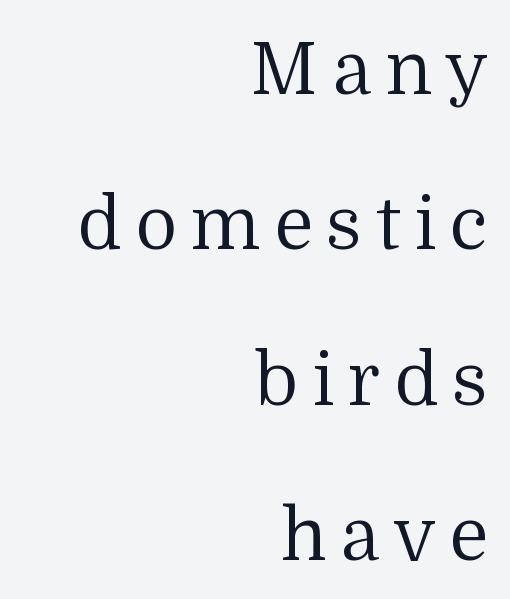
{"serif": "yes", "italic": "no", "bold": "no", "weight": "regular", "width": "normal", "stroke_contrast": "medium", "x_height": "medium", "monospaced": "no", "underline": "no", "align": "right", "line_spacing": "loose", "line_spacing_ratio": 2.13, "glyph_px": 73}
